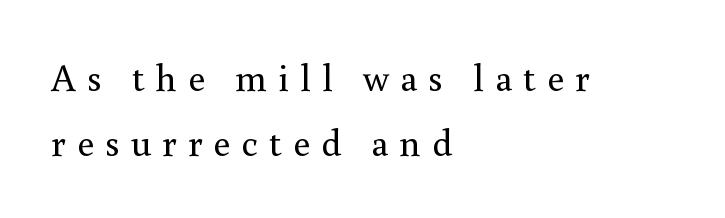
This is not heavy type; no bold has been used. What stands out about the letter spacing? Its width — letters are far apart. Glance below the letters and you will spot only blank space. The lines are quadded left. In terms of posture, this sample is upright.
